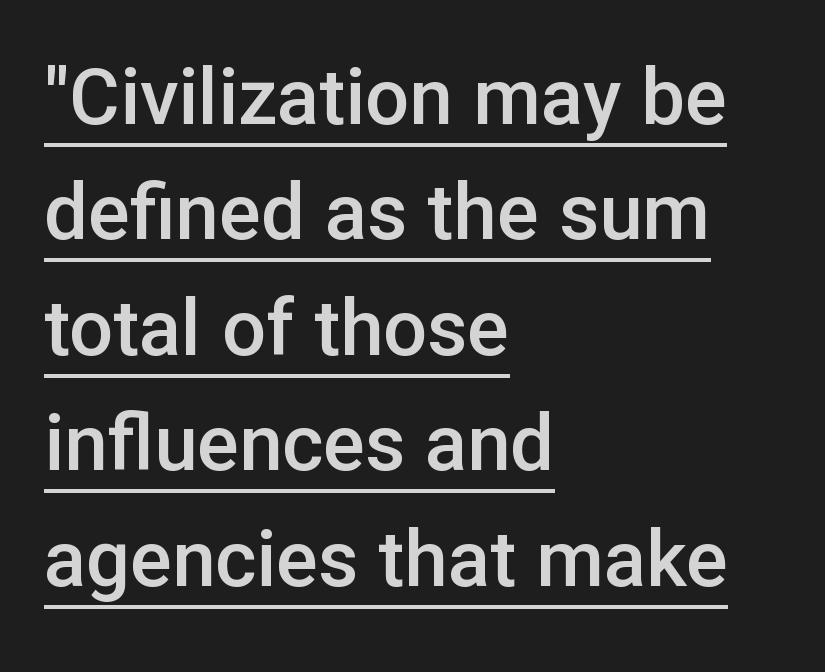
The image shows 78 px semibold sans-serif type, upright; set left-aligned, normal line spacing (1.48x), normal letter spacing, underlined; low stroke contrast and a medium x-height.
